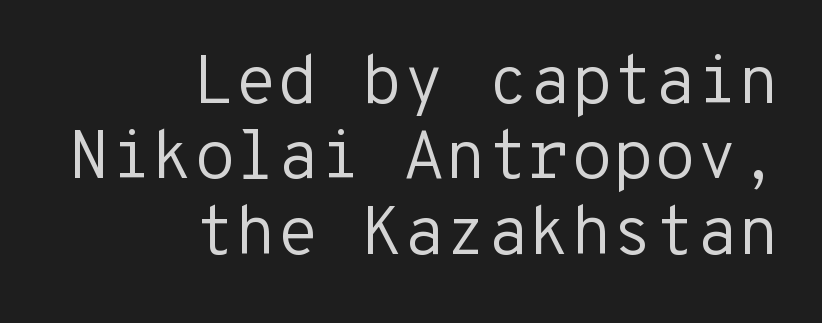
Q: Is the text bold? A: No.
Q: Is the text italic (slanted)? A: No, it is upright.
Q: Is the typeface a serif or a sans-serif typeface? A: Sans-serif.
Q: Is the text underlined? A: No.
Q: How is the paragraph aligned? A: Right-aligned.
Q: Is the spacing between letters normal or unusually wide? A: Normal.
Q: Is the spacing between lines tight, normal or loose? A: Tight.
Q: Width (condensed, normal, or wide)? A: Normal.
Q: Stroke contrast? A: Low.
Q: x-height? A: Medium.
Q: Monospaced? A: Yes.
